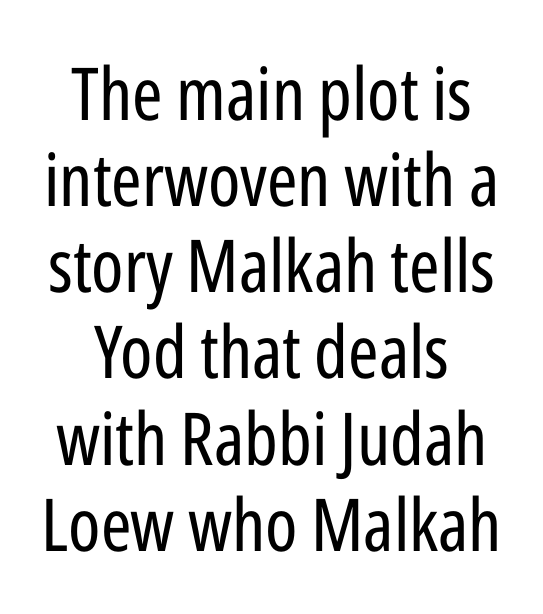
Q: Is the text bold? A: No.
Q: Is the text italic (slanted)? A: No, it is upright.
Q: Is the typeface a serif or a sans-serif typeface? A: Sans-serif.
Q: Is the text underlined? A: No.
Q: How is the paragraph aligned? A: Centered.
Q: Is the spacing between letters normal or unusually wide? A: Normal.
Q: Width (condensed, normal, or wide)? A: Condensed.
Q: Stroke contrast? A: Low.
Q: x-height? A: Medium.
Q: Monospaced? A: No.
